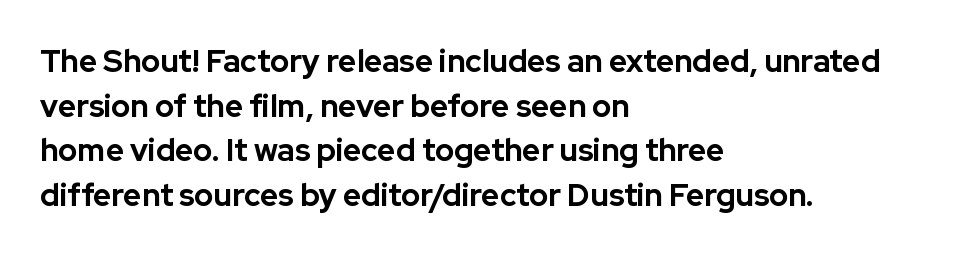
The image shows 31 px bold sans-serif type, upright; set left-aligned, normal line spacing (1.44x), normal letter spacing, not underlined; low stroke contrast and a medium x-height.
